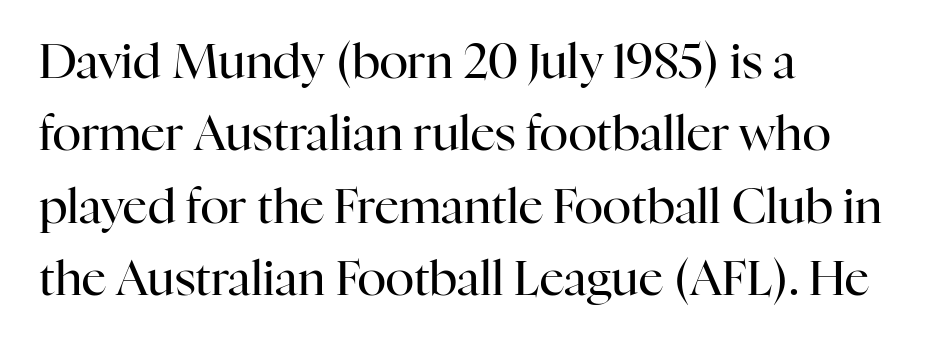
The image shows 48 px regular-weight serif type, upright; set left-aligned, normal line spacing (1.51x), normal letter spacing, not underlined; high stroke contrast and a medium x-height.
